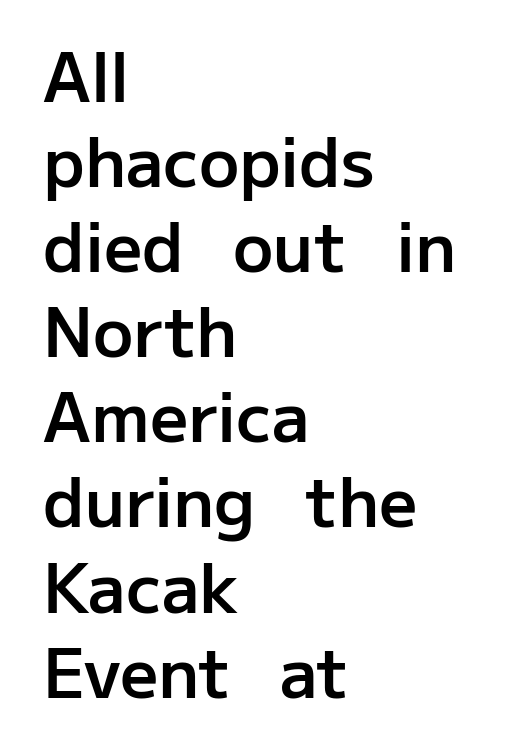
The image shows 67 px semibold sans-serif type, upright; set left-aligned, normal line spacing (1.27x), normal letter spacing, not underlined; low stroke contrast and a medium x-height.
